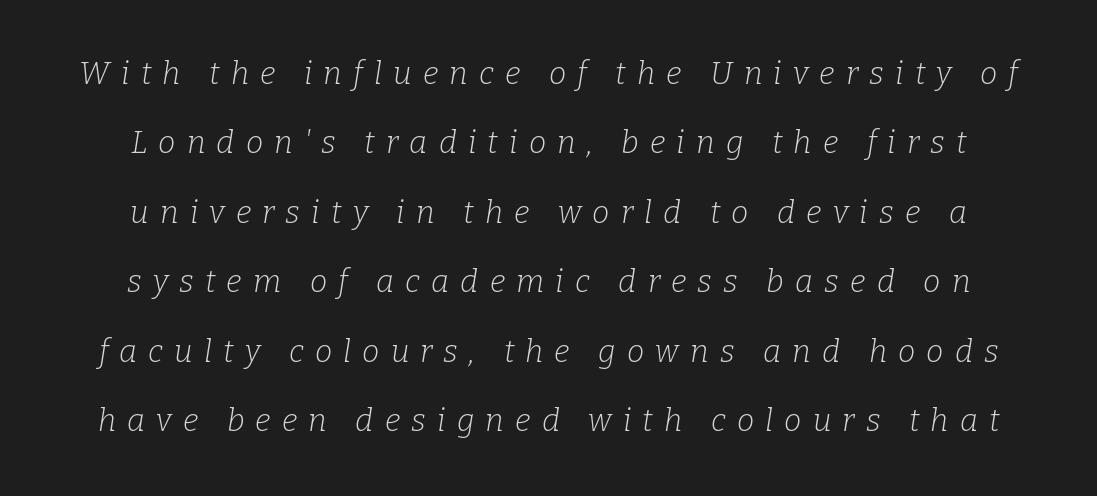
Q: Is the text bold? A: No.
Q: Is the text italic (slanted)? A: Yes, it leans right by about 9 degrees.
Q: Is the typeface a serif or a sans-serif typeface? A: Serif.
Q: Is the text underlined? A: No.
Q: How is the paragraph aligned? A: Centered.
Q: Is the spacing between letters normal or unusually wide? A: Unusually wide.
Q: Is the spacing between lines tight, normal or loose? A: Loose.
Q: Width (condensed, normal, or wide)? A: Normal.
Q: Stroke contrast? A: Low.
Q: x-height? A: Medium.
Q: Monospaced? A: No.
